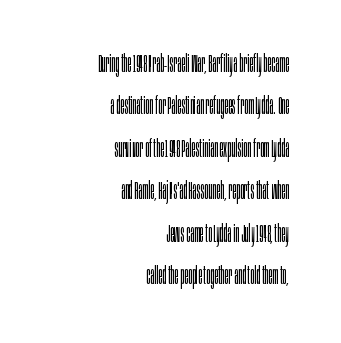
Q: Is the text bold? A: No.
Q: Is the text italic (slanted)? A: No, it is upright.
Q: Is the text underlined? A: No.
Q: How is the paragraph aligned? A: Right-aligned.
Q: Is the spacing between letters normal or unusually wide? A: Normal.
